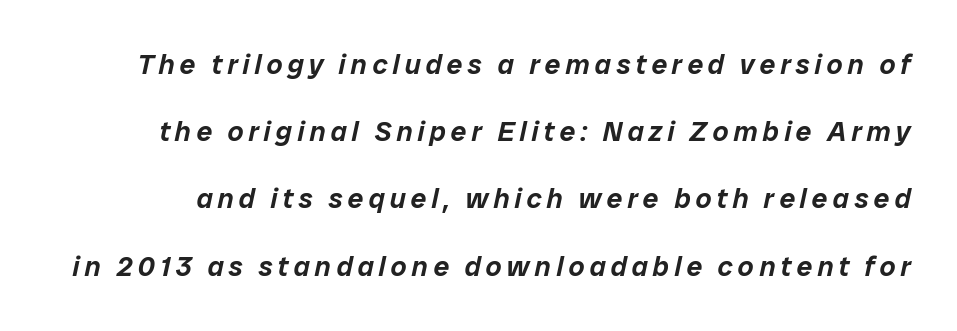
Vertical spacing — loose. Note the varied advance widths — an 'i' is clearly narrower than an 'm'. The strip under each line holds only bare page. Slant detected: the letters are inclined.
